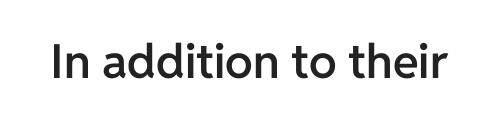
The space beneath each line is pristine and unruled. In terms of weight, the rendering is demibold, just under bold. Words appear dense and cohesive because spacing is normal. Serif or sans? Sans — the stroke terminals are bare. Character widths vary here, with narrow letters taking less room than wide ones.
